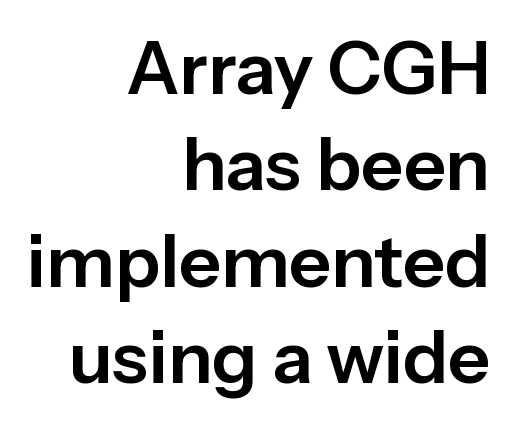
Note: no serifs on the glyphs. Beneath every word, the page is bare. The type sits square on the baseline with zero lean. Evenly set lines give the paragraph a standard silhouette. The letterforms sit shoulder to shoulder at normal distance.
